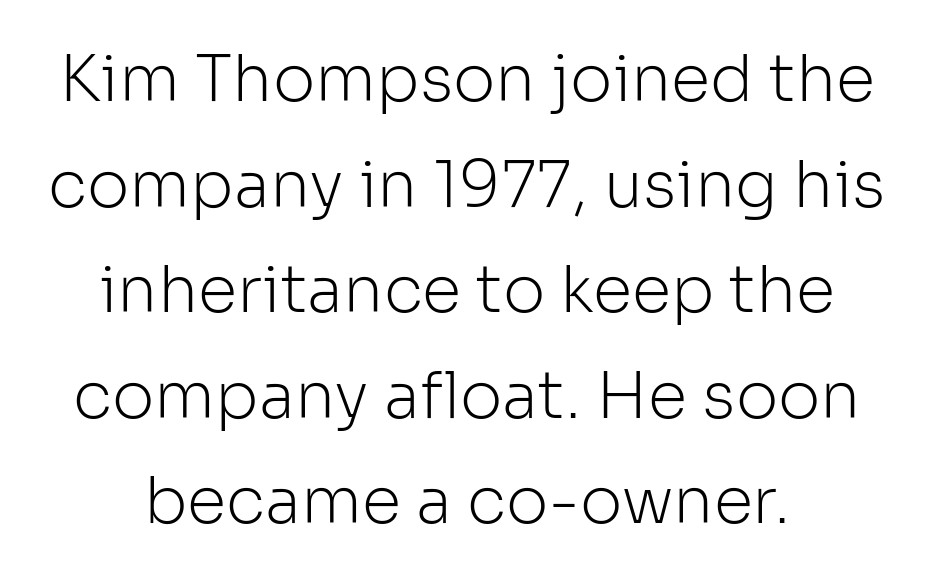
Q: Is the text bold? A: No.
Q: Is the text italic (slanted)? A: No, it is upright.
Q: Is the typeface a serif or a sans-serif typeface? A: Sans-serif.
Q: Is the text underlined? A: No.
Q: Is the spacing between letters normal or unusually wide? A: Normal.
Q: Is the spacing between lines tight, normal or loose? A: Normal.
Q: Width (condensed, normal, or wide)? A: Normal.
Q: Stroke contrast? A: Low.
Q: x-height? A: Medium.
Q: Monospaced? A: No.
